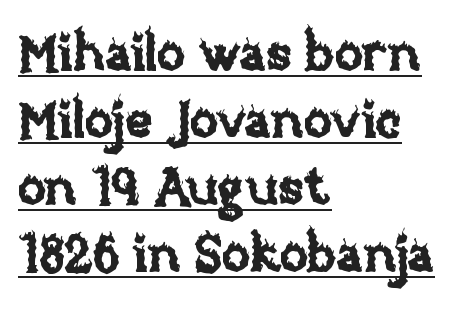
{"italic": "no", "width": "normal", "stroke_contrast": "low", "x_height": "large", "monospaced": "no", "underline": "yes", "align": "left", "line_spacing": "normal", "line_spacing_ratio": 1.29, "letter_spacing": "normal", "letter_spacing_em": 0.0, "glyph_px": 52}
